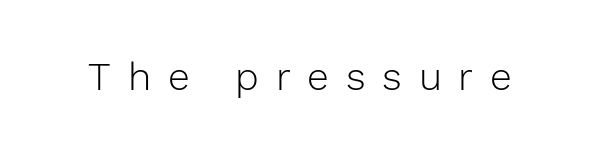
The image shows 39 px light sans-serif type, upright; set unusually wide letter spacing (+0.43 em), not underlined; low stroke contrast and a medium x-height.
